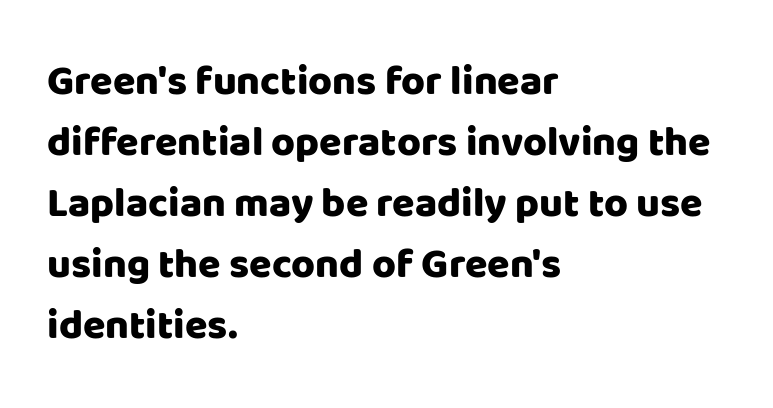
The image shows 41 px sans-serif type, upright; set left-aligned, normal line spacing (1.49x), normal letter spacing, not underlined; low stroke contrast and a large x-height.
